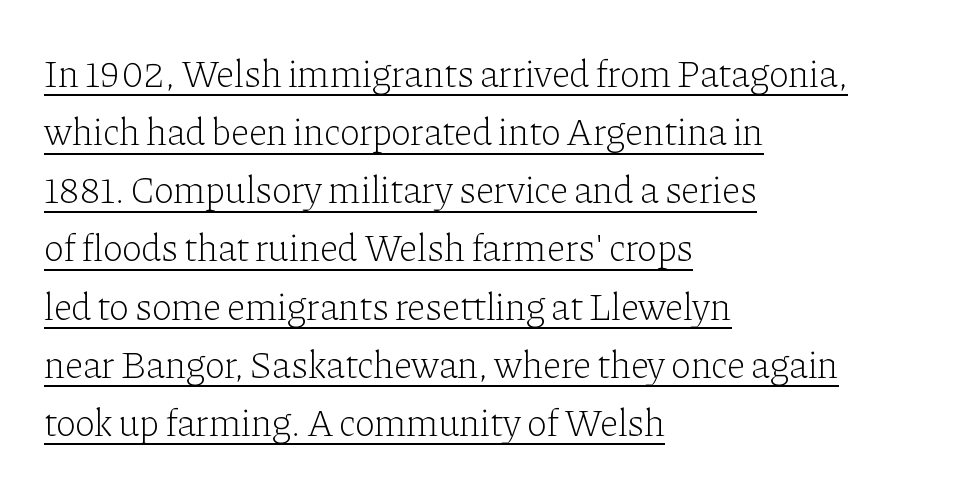
{"serif": "yes", "italic": "no", "bold": "no", "weight": "light", "width": "normal", "stroke_contrast": "low", "x_height": "medium", "monospaced": "no", "underline": "yes", "align": "left", "line_spacing": "normal", "line_spacing_ratio": 1.53, "letter_spacing": "normal", "letter_spacing_em": 0.0, "glyph_px": 38}
